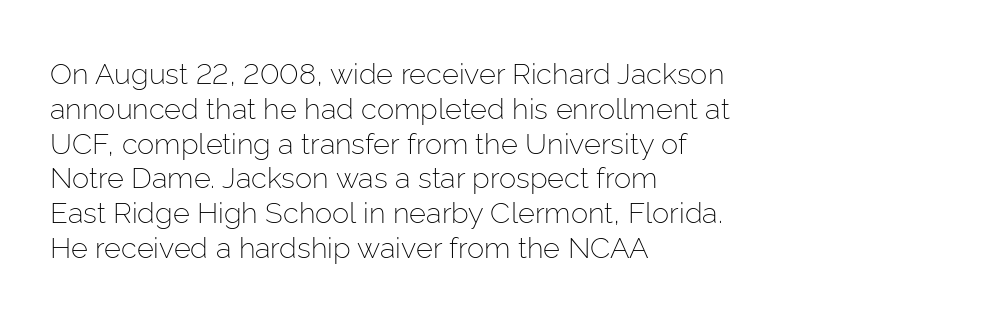
The image shows 29 px light sans-serif type, upright; set left-aligned, line spacing 1.2x, normal letter spacing, not underlined; low stroke contrast and a medium x-height.
